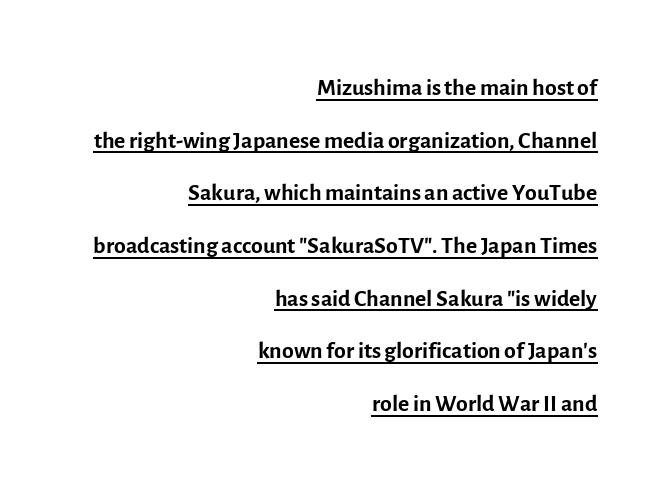
You can tell from the bare stems that sans-serif type was used. The letterforms sit at book weight or below. Every row of glyphs terminates at an identical x-position on the right. These lines are rendered in a variable-pitch font. Summary of vertical rhythm: regular, with standard interline spacing. Looks like someone drew a line under every word here.
